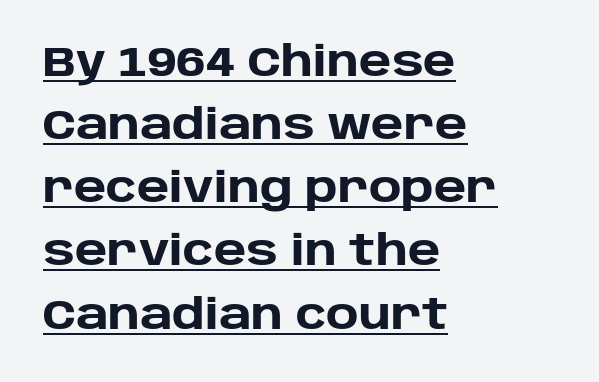
Whoever set this chose a conventional vertical rhythm. Each line starts at the same left margin while the right side varies. You can see a thin bar hugging the bottom of the glyphs. Each glyph is drawn with heavy, bold strokes. The line texture is even and compact thanks to regular tracking. Think of a printed novel: that variable character pitch is what you see here.
